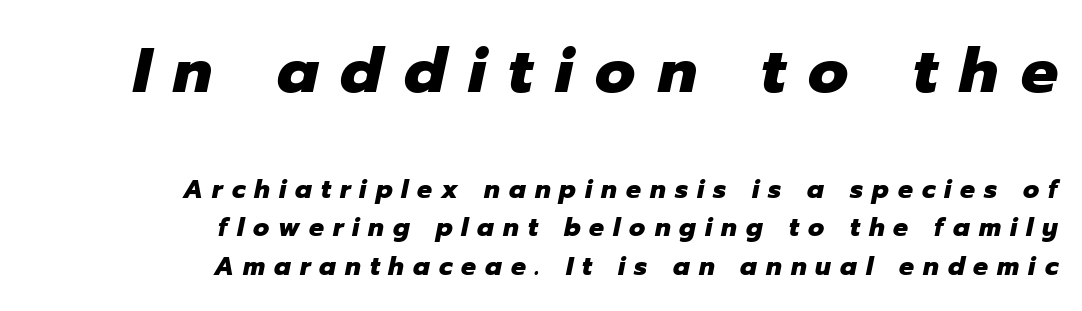
Q: Is the text bold? A: Yes.
Q: Is the text italic (slanted)? A: Yes, it leans right by about 12 degrees.
Q: Is the text underlined? A: No.
Q: How is the paragraph aligned? A: Right-aligned.
Q: Is the spacing between letters normal or unusually wide? A: Unusually wide.
Q: Is the spacing between lines tight, normal or loose? A: Normal.
Q: Which block of text is set in a larger size, the first (top) or the second (bottom)? A: The first (top) one.
Q: Width (condensed, normal, or wide)? A: Normal.
Q: Stroke contrast? A: Low.
Q: x-height? A: Medium.
Q: Monospaced? A: No.
